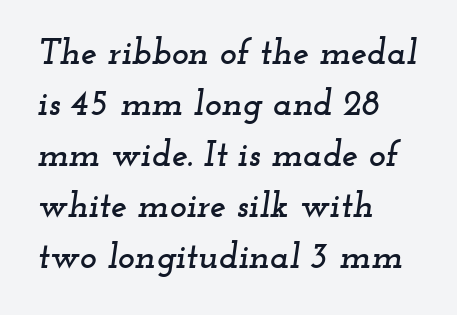
Q: Is the text italic (slanted)? A: Yes, it leans right by about 12 degrees.
Q: Is the typeface a serif or a sans-serif typeface? A: Serif.
Q: Is the text underlined? A: No.
Q: How is the paragraph aligned? A: Left-aligned.
Q: Is the spacing between letters normal or unusually wide? A: Normal.
Q: Is the spacing between lines tight, normal or loose? A: Normal.
Q: Width (condensed, normal, or wide)? A: Wide.
Q: Stroke contrast? A: Low.
Q: x-height? A: Small.
Q: Monospaced? A: No.
